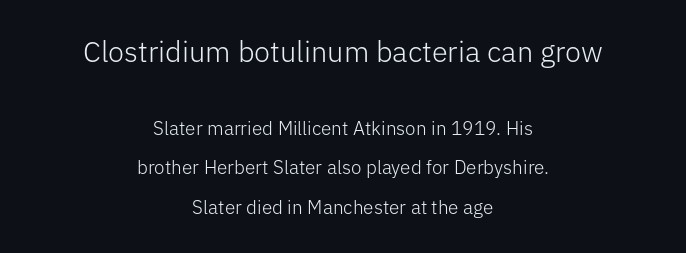
The image shows 29 px light sans-serif type, upright; set centered, loose line spacing (2.08x), normal letter spacing, not underlined; the first (top) block is 1.53x larger; low stroke contrast and a medium x-height.
